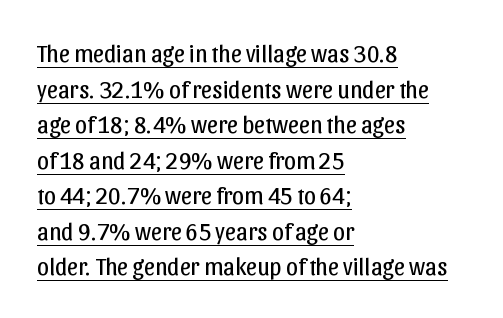
Left-aligned paragraph, ragged on the right. Honestly, the underline is the first thing you notice here. Nobody touched the tracking dial on this one. The characters are drawn with everyday or finer stroke widths.
